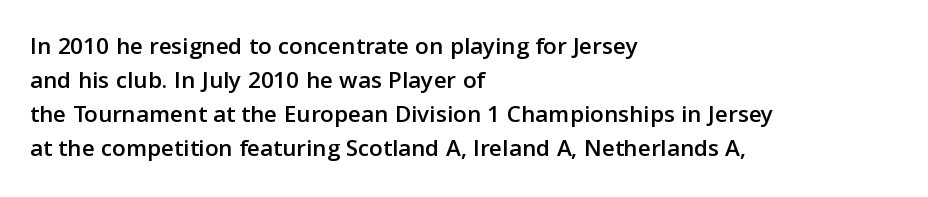
The image shows 25 px text type, upright; set left-aligned, normal line spacing (1.36x), normal letter spacing, not underlined.
